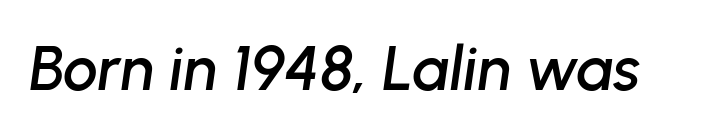
Q: Is the text italic (slanted)? A: Yes, it leans right by about 8 degrees.
Q: Is the text underlined? A: No.
Q: Is the spacing between letters normal or unusually wide? A: Normal.
Q: Width (condensed, normal, or wide)? A: Normal.
Q: Stroke contrast? A: Low.
Q: x-height? A: Medium.
Q: Monospaced? A: No.
